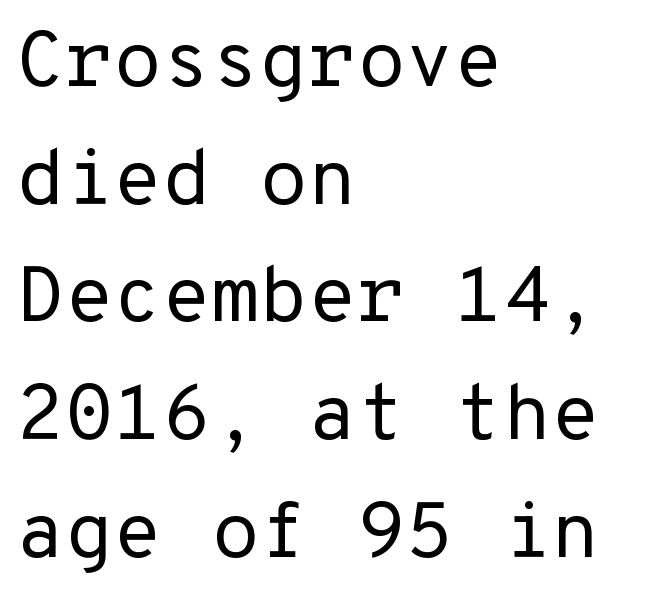
Underline: absent. Vertical stems look standard width or narrower in stroke. Vertical spacing — default. The type sits square on the baseline with zero lean. The rag falls on the right side of this text block.
